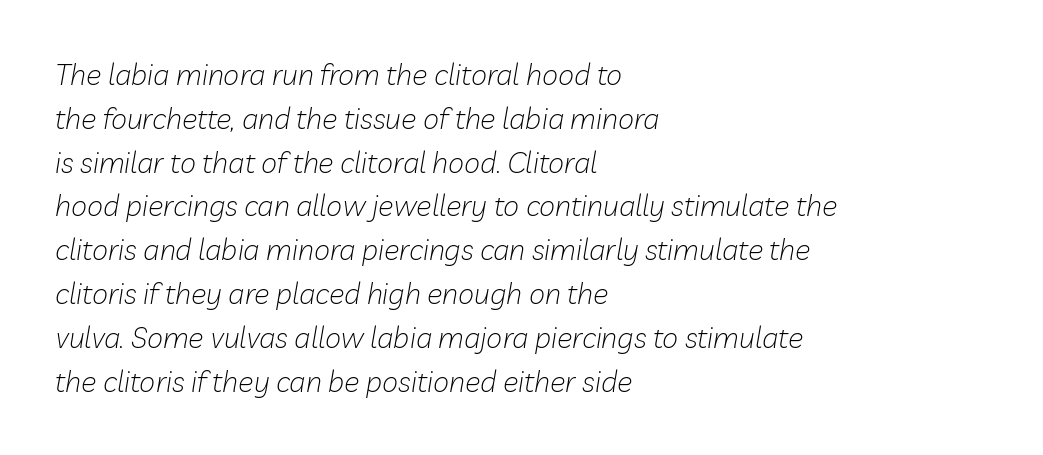
The strip under each line holds only bare page. Line beginnings align vertically; line endings do not. Bold? No — there's no thickening of the strokes. Tall strokes in this sample are angled rather than plumb. Is this a fixed-width face? No — the glyphs have proportional, varying widths. Normally led — the rows are evenly, conventionally spaced.
